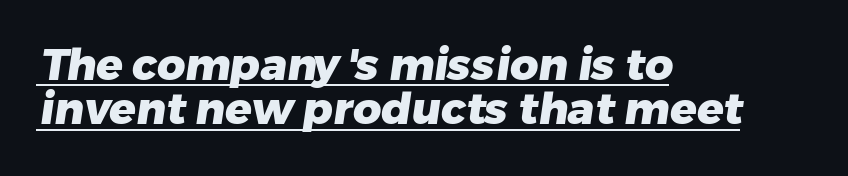
Cramped leading. Like a heading marked for emphasis, these lines bear an underscore. The ragged edge is on the right, which tells us the setting is flush left. Emphasis by weight is at full strength: bold. In terms of letterspacing, this is plain default setting. The letters advance in unequal steps, a hallmark of proportional type.
